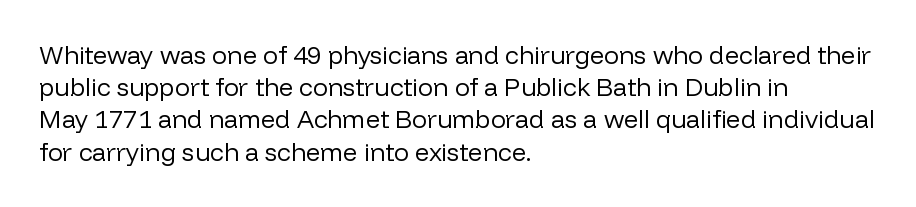
The image shows 25 px text type, upright; set left-aligned, normal line spacing (1.29x), normal letter spacing, not underlined.
